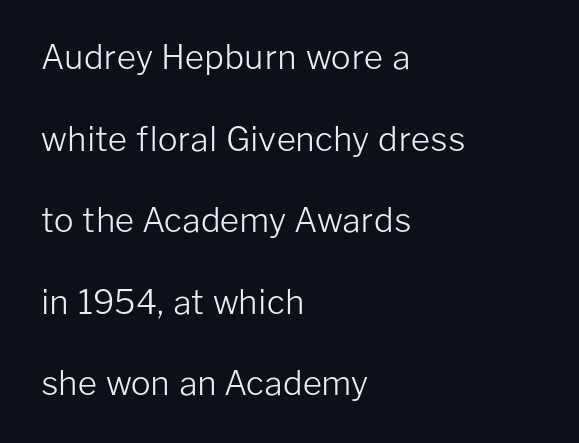
{"serif": "no", "italic": "no", "bold": "no", "weight": "light", "width": "normal", "stroke_contrast": "low", "x_height": "medium", "monospaced": "no", "underline": "no", "align": "left", "line_spacing": "loose", "line_spacing_ratio": 2.47, "letter_spacing": "normal", "letter_spacing_em": 0.0, "glyph_px": 33}
